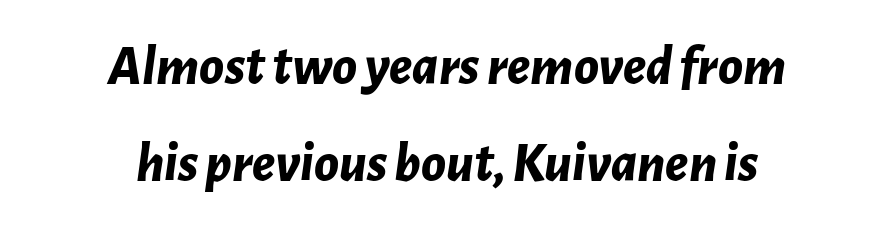
On the weight axis this lands at bold, roughly 700. If you drew a line through each stem, it would be angled. These lines stack symmetrically, like a column narrowing and widening about its center. Compared with typical body copy, the letter spacing here is the same. Note the varied advance widths — an 'i' is clearly narrower than an 'm'. The space beneath each line is pristine and unruled.
